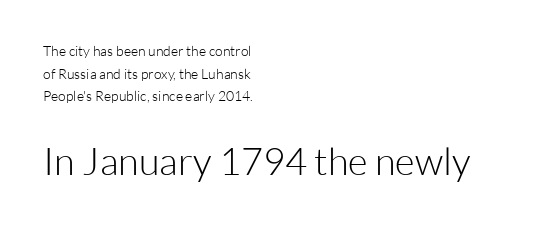
The image shows 38 px light sans-serif type, upright; set left-aligned, normal line spacing (1.61x), normal letter spacing, not underlined; the second (bottom) block is 2.71x larger; low stroke contrast and a medium x-height.
